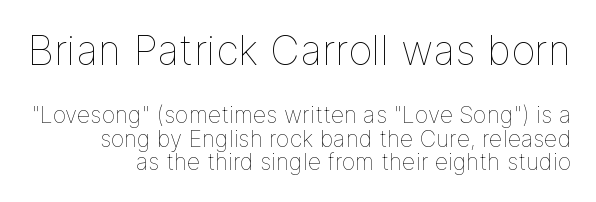
{"italic": "no", "bold": "no", "weight": "thin", "width": "normal", "stroke_contrast": "low", "x_height": "medium", "monospaced": "no", "underline": "no", "align": "right", "line_spacing": "tight", "line_spacing_ratio": 1.03, "letter_spacing": "normal", "letter_spacing_em": 0.0, "larger_block": "first", "size_ratio": 1.78, "glyph_px": 41}
